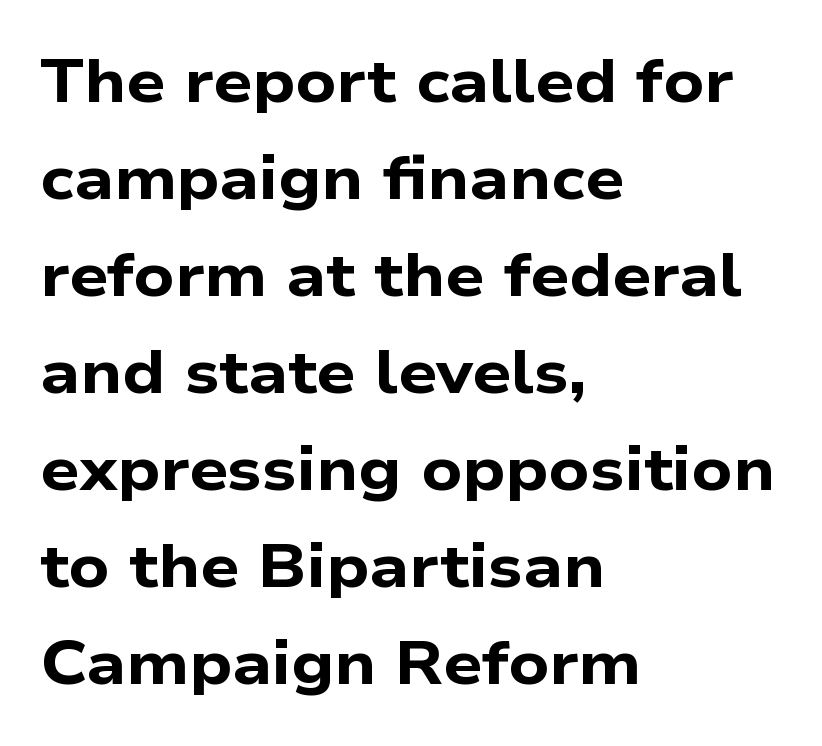
The image shows 61 px bold, wide sans-serif type; set left-aligned, normal line spacing (1.59x), normal letter spacing, not underlined; low stroke contrast and a medium x-height.
